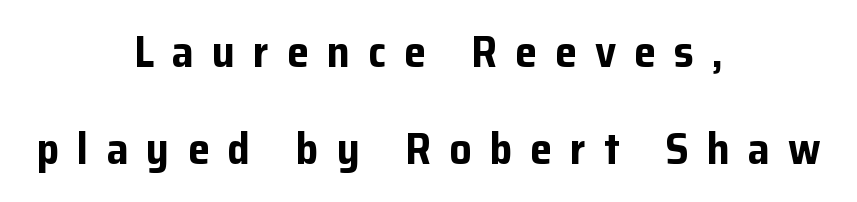
Q: Is the text bold? A: Yes.
Q: Is the text italic (slanted)? A: No, it is upright.
Q: Is the typeface a serif or a sans-serif typeface? A: Sans-serif.
Q: Is the text underlined? A: No.
Q: How is the paragraph aligned? A: Centered.
Q: Is the spacing between letters normal or unusually wide? A: Unusually wide.
Q: Is the spacing between lines tight, normal or loose? A: Loose.
Q: Width (condensed, normal, or wide)? A: Normal.
Q: Stroke contrast? A: Low.
Q: x-height? A: Medium.
Q: Monospaced? A: No.
